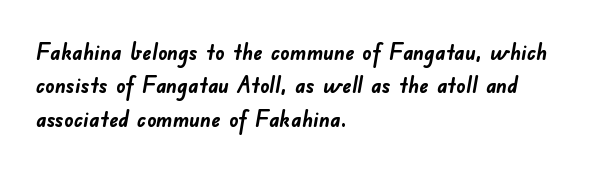
{"bold": "yes", "underline": "no", "align": "left", "line_spacing": "normal", "line_spacing_ratio": 1.45, "letter_spacing": "normal", "letter_spacing_em": 0.0, "glyph_px": 23}
